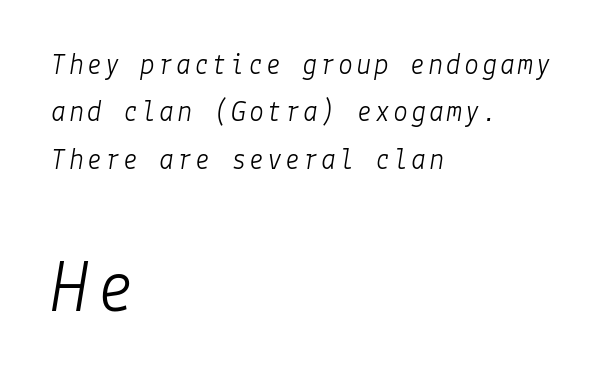
The image shows 76 px light type, italic (leaning right); set left-aligned, normal line spacing (1.58x), not underlined; the second (bottom) block is 2.53x larger; low stroke contrast and a medium x-height.
